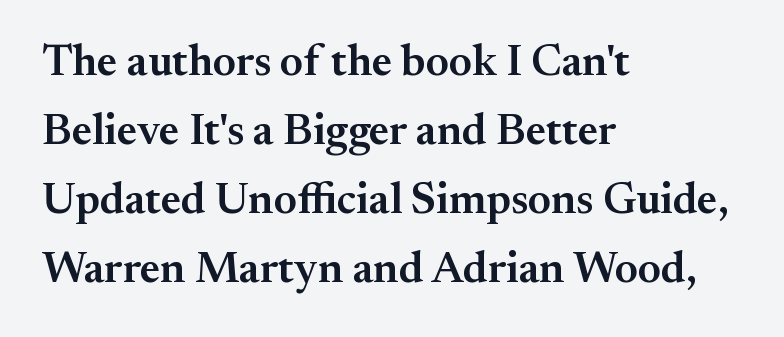
The image shows 44 px semibold serif type, upright; set left-aligned, normal line spacing (1.57x), normal letter spacing, not underlined; medium stroke contrast and a small x-height.
